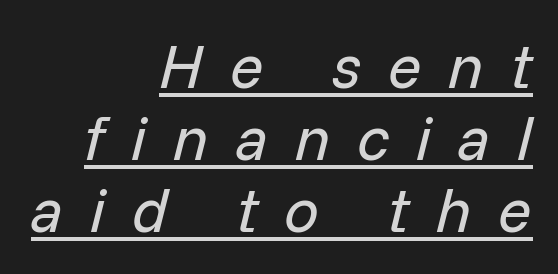
Q: Is the text bold? A: No.
Q: Is the text italic (slanted)? A: Yes, it leans right by about 14 degrees.
Q: Is the text underlined? A: Yes.
Q: How is the paragraph aligned? A: Right-aligned.
Q: Is the spacing between letters normal or unusually wide? A: Unusually wide.
Q: Width (condensed, normal, or wide)? A: Normal.
Q: Stroke contrast? A: Low.
Q: x-height? A: Medium.
Q: Monospaced? A: No.
